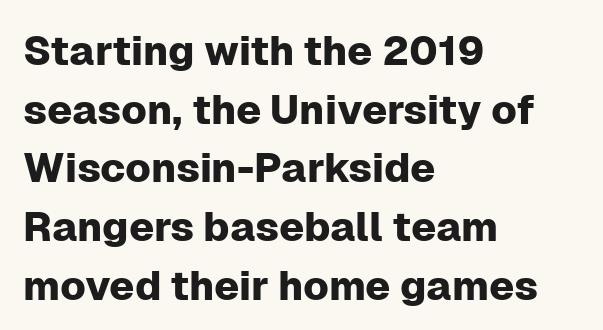
Q: Is the text italic (slanted)? A: No, it is upright.
Q: Is the typeface a serif or a sans-serif typeface? A: Sans-serif.
Q: Is the text underlined? A: No.
Q: How is the paragraph aligned? A: Left-aligned.
Q: Is the spacing between letters normal or unusually wide? A: Normal.
Q: Is the spacing between lines tight, normal or loose? A: Normal.
Q: Width (condensed, normal, or wide)? A: Normal.
Q: Stroke contrast? A: Low.
Q: x-height? A: Medium.
Q: Monospaced? A: No.
